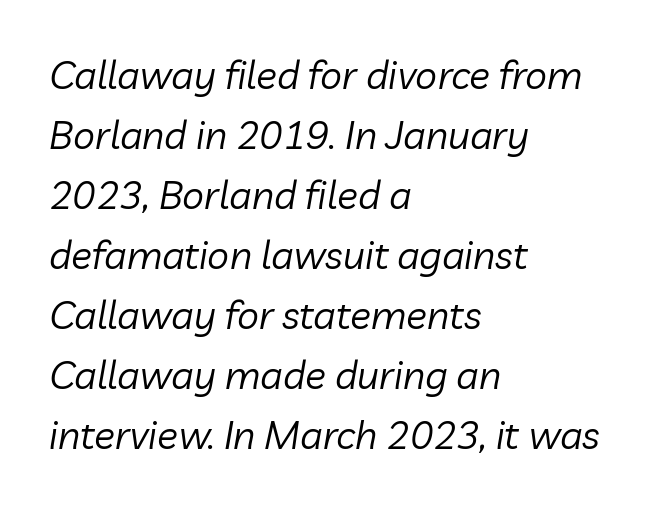
The image shows 39 px regular-weight type, italic (leaning right); set left-aligned, normal line spacing (1.54x), normal letter spacing, not underlined; low stroke contrast and a medium x-height.
